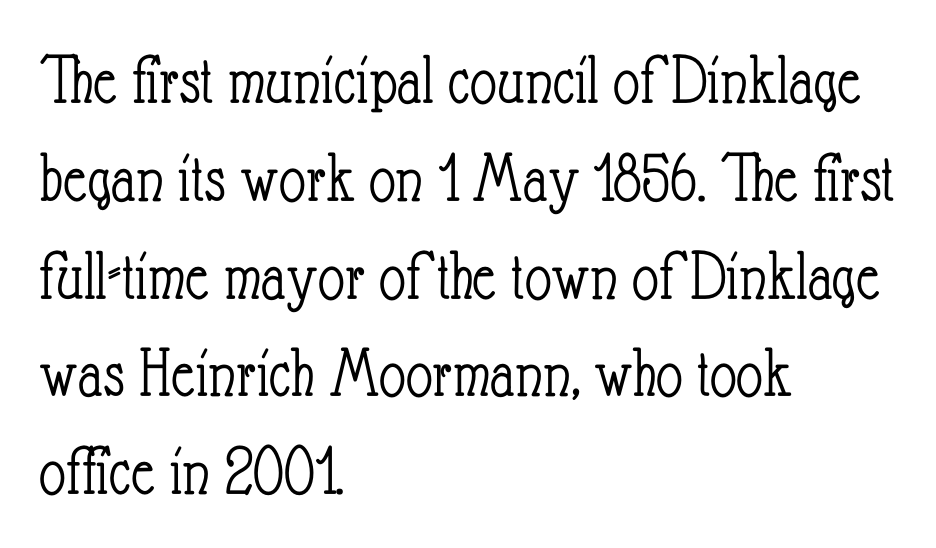
{"italic": "no", "bold": "no", "weight": "light", "width": "condensed", "stroke_contrast": "low", "x_height": "small", "monospaced": "no", "underline": "no", "align": "left", "line_spacing": "normal", "line_spacing_ratio": 1.34, "letter_spacing": "normal", "letter_spacing_em": 0.0, "glyph_px": 73}
